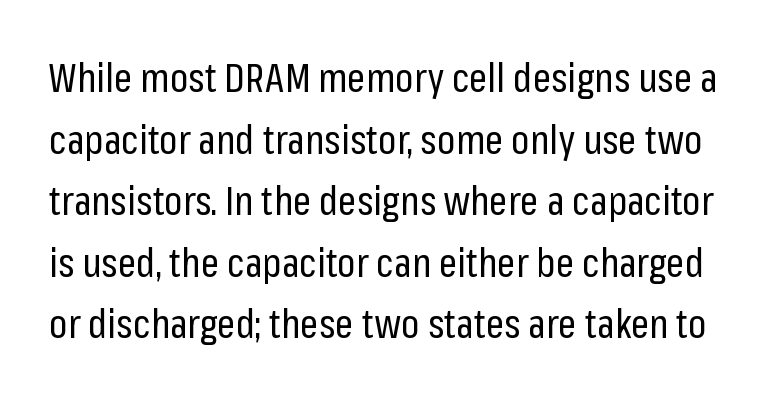
Q: Is the text bold? A: No.
Q: Is the text italic (slanted)? A: No, it is upright.
Q: Is the typeface a serif or a sans-serif typeface? A: Sans-serif.
Q: Is the text underlined? A: No.
Q: Is the spacing between letters normal or unusually wide? A: Normal.
Q: Is the spacing between lines tight, normal or loose? A: Normal.
Q: Width (condensed, normal, or wide)? A: Condensed.
Q: Stroke contrast? A: Low.
Q: x-height? A: Medium.
Q: Monospaced? A: No.
